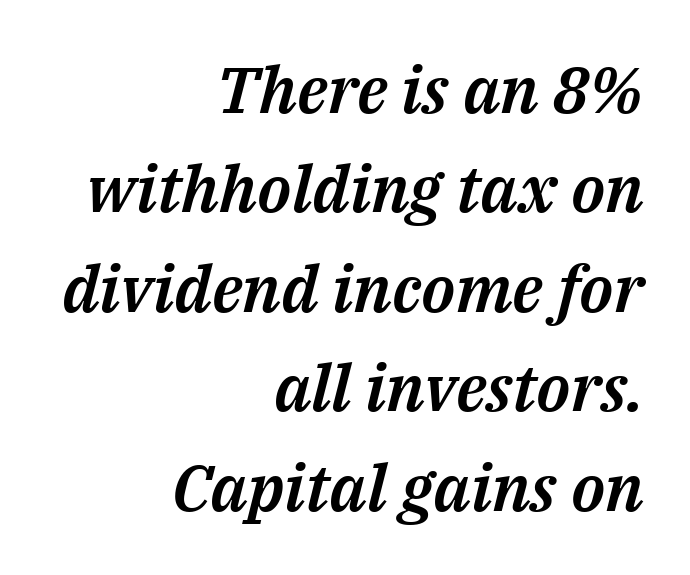
Letter spacing: default. Vertical spacing — default. Each line ends at the same right margin while the left side varies. Each letter keeps its own natural width here, so spacing adapts to shape. Is the type slanted? Yes — the strokes lean at a clear angle. Lines of text with bare space underneath.
